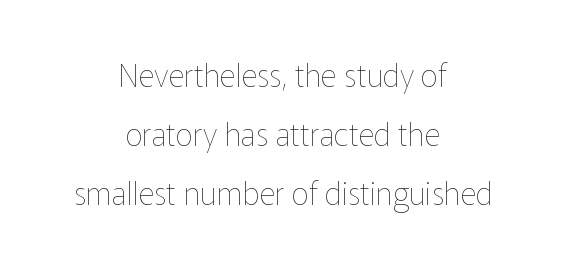
The baseline area is clear. The font's upright variant was chosen for this text. Each word holds together tightly as a unit, with standard inter-letter gaps. No heavy texture on the line: the type isn't bold. The compositor balanced each line on the midline.
